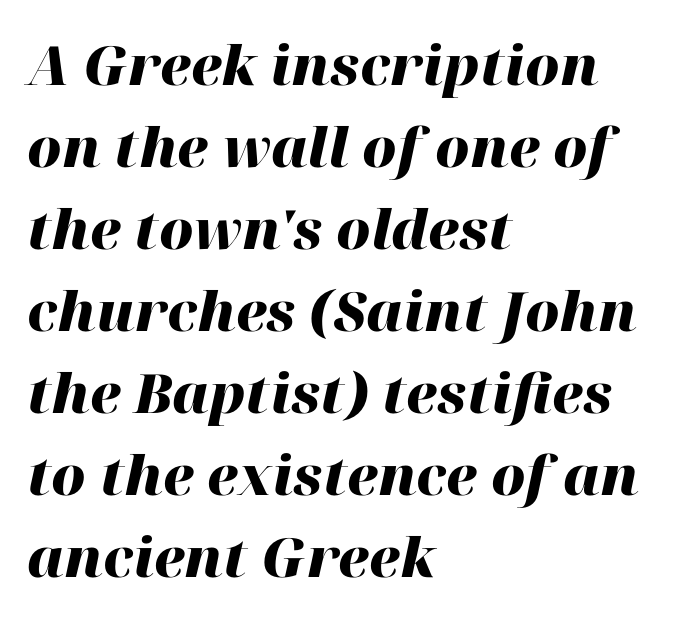
Q: Is the text bold? A: Yes.
Q: Is the text italic (slanted)? A: Yes, it leans right by about 12 degrees.
Q: Is the text underlined? A: No.
Q: How is the paragraph aligned? A: Left-aligned.
Q: Is the spacing between letters normal or unusually wide? A: Normal.
Q: Is the spacing between lines tight, normal or loose? A: Normal.
Q: Width (condensed, normal, or wide)? A: Normal.
Q: Stroke contrast? A: High.
Q: x-height? A: Medium.
Q: Monospaced? A: No.
